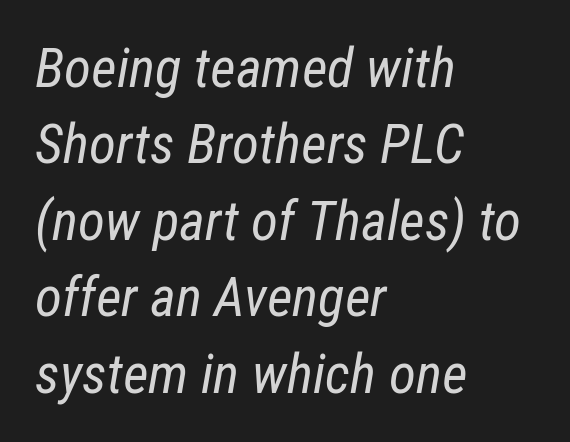
Only glyphs here, with clear space below each row. Think of a printed novel: that variable character pitch is what you see here. No extra ink here — the face is not bold. The passage shown leans; its letterforms are oblique. Does the leading feel generous? No, just average. Short note: letters normally spaced.
